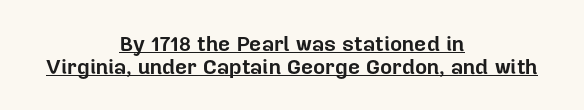
The image shows 21 px bold type, upright; set centered, tight line spacing (1.08x), normal letter spacing, underlined.
